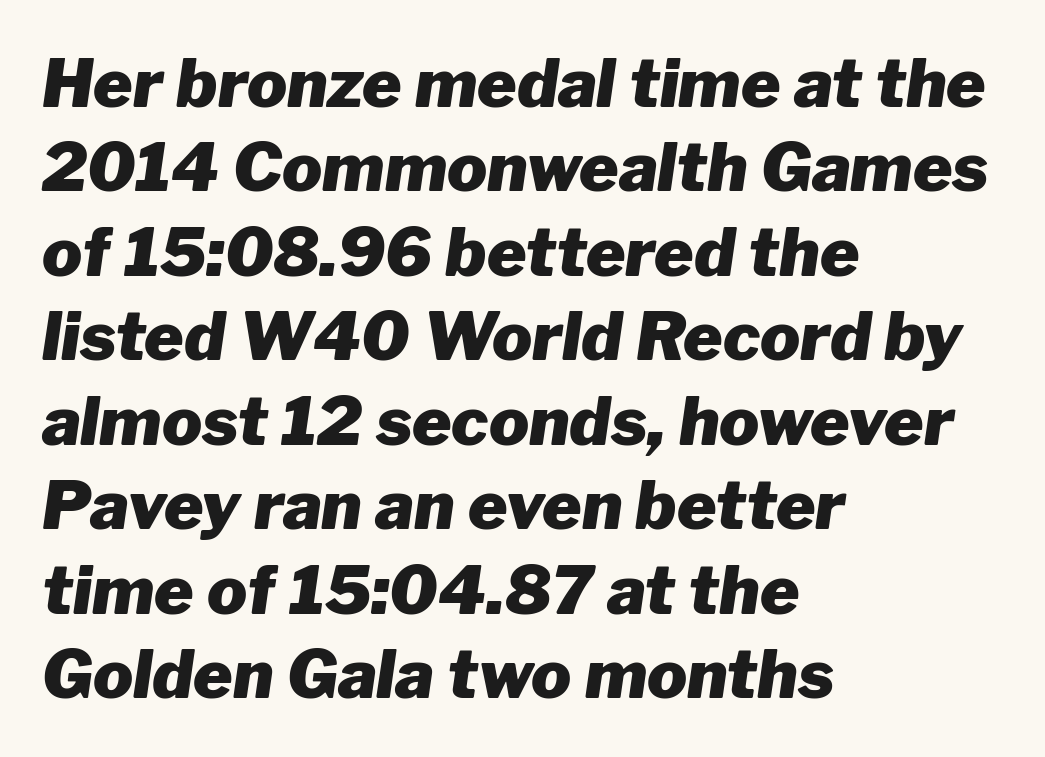
Q: Is the text bold? A: Yes.
Q: Is the text italic (slanted)? A: Yes, it leans right by about 8 degrees.
Q: Is the text underlined? A: No.
Q: How is the paragraph aligned? A: Left-aligned.
Q: Is the spacing between letters normal or unusually wide? A: Normal.
Q: Is the spacing between lines tight, normal or loose? A: Normal.
Q: Width (condensed, normal, or wide)? A: Normal.
Q: Stroke contrast? A: Low.
Q: x-height? A: Medium.
Q: Monospaced? A: No.
